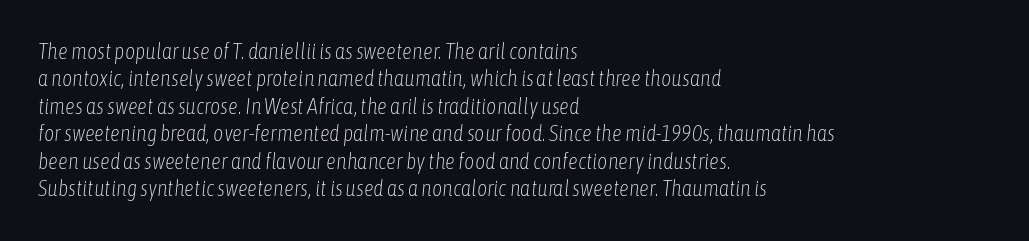
Q: Is the text bold? A: No.
Q: Is the text italic (slanted)? A: Yes, it leans right by about 6 degrees.
Q: Is the text underlined? A: No.
Q: How is the paragraph aligned? A: Left-aligned.
Q: Is the spacing between letters normal or unusually wide? A: Normal.
Q: Is the spacing between lines tight, normal or loose? A: Normal.
